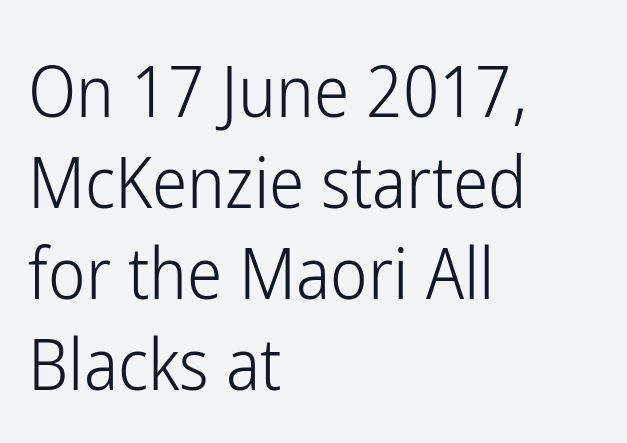
The compositor pushed each line to the left boundary. The glyphs are unaccompanied by any horizontal stroke below them. Stems and bowls with no extra thickness — not bold. Compared with typical body copy, the letter spacing here is the same. Students, observe: this is what conventionally led text looks like.
